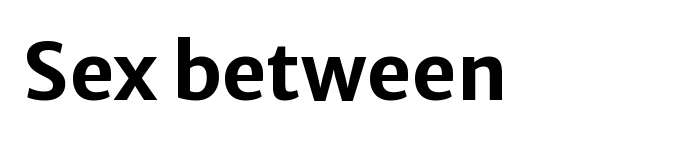
The image shows 78 px bold sans-serif type, upright; set normal letter spacing, not underlined; low stroke contrast and a medium x-height.
